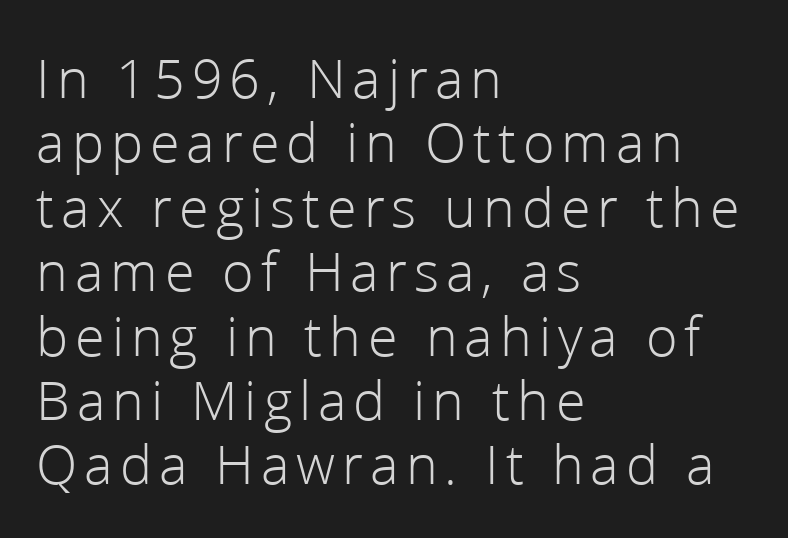
The image shows 58 px light sans-serif type, upright; set left-aligned, tight line spacing (1.11x), not underlined; low stroke contrast and a medium x-height.
